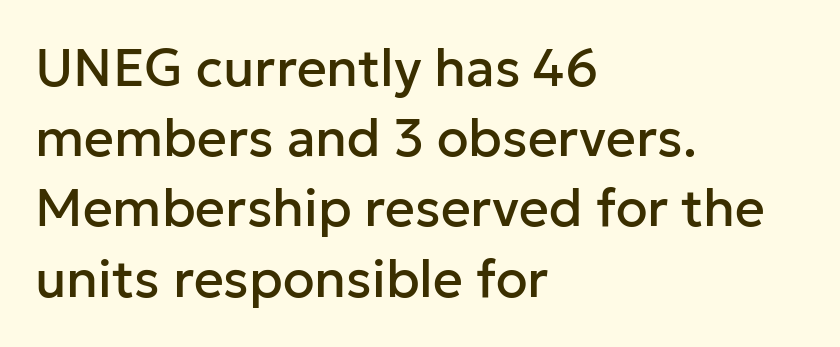
{"serif": "no", "italic": "no", "width": "normal", "stroke_contrast": "low", "x_height": "medium", "monospaced": "no", "underline": "no", "align": "left", "line_spacing": "normal", "line_spacing_ratio": 1.35, "letter_spacing": "normal", "letter_spacing_em": 0.0, "glyph_px": 52}
